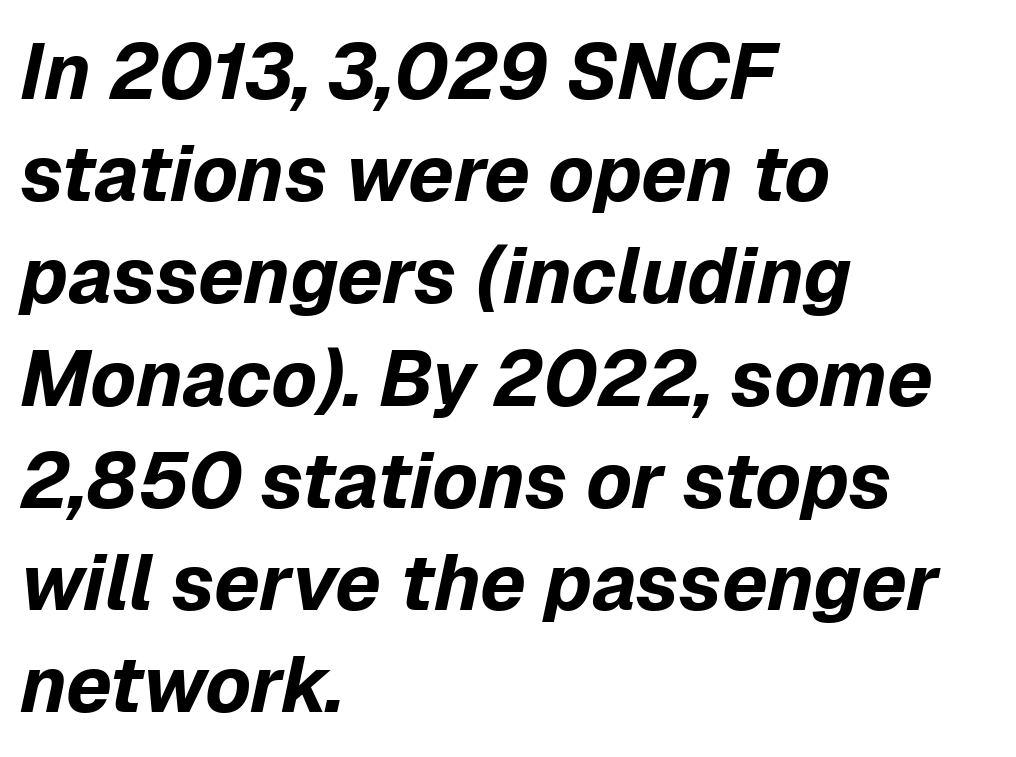
The image shows 78 px bold type, italic (leaning right); set left-aligned, normal line spacing (1.31x), normal letter spacing, not underlined; low stroke contrast and a medium x-height.
